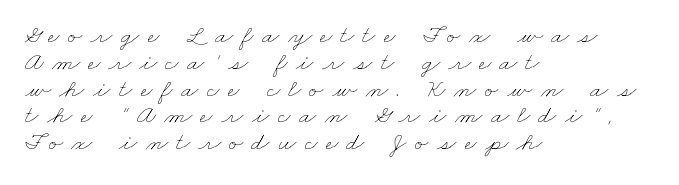
{"bold": "no", "underline": "no", "align": "left", "line_spacing": "tight", "line_spacing_ratio": 1.03, "letter_spacing": "wide", "letter_spacing_em": 0.32, "glyph_px": 26}
